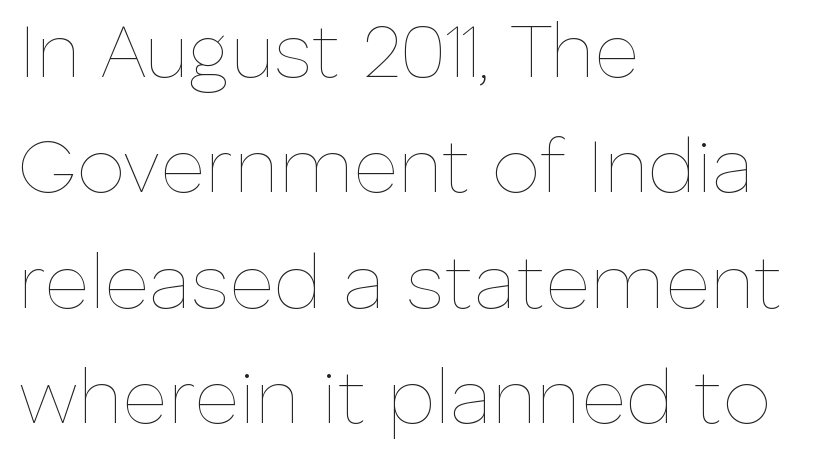
The image shows 77 px thin type, upright; set left-aligned, normal line spacing (1.5x), normal letter spacing, not underlined; low stroke contrast and a medium x-height.
